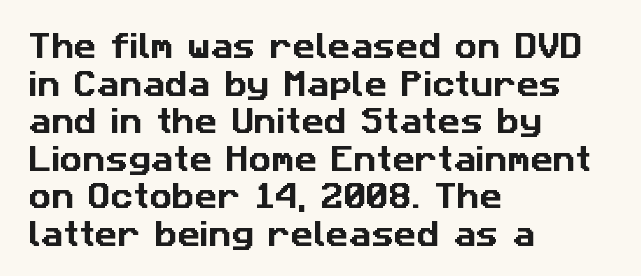
The passage is arranged the way most books set body copy — flush left. This rendering employs a face without finishing strokes, i.e., a sans-serif. Underlining? Definitely not there. Students, note that the glyphs here touch the page at normal intervals.
